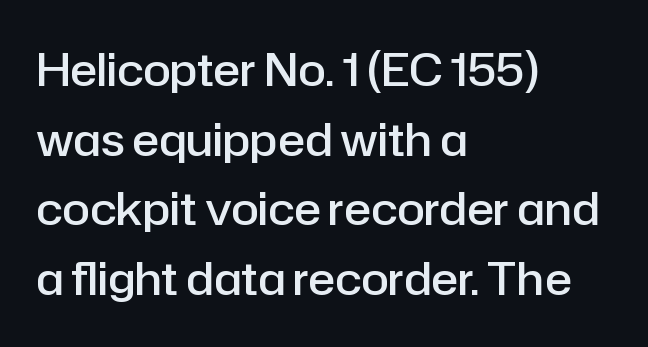
Q: Is the text bold? A: Semi-bold.
Q: Is the text italic (slanted)? A: No, it is upright.
Q: Is the typeface a serif or a sans-serif typeface? A: Sans-serif.
Q: Is the text underlined? A: No.
Q: How is the paragraph aligned? A: Left-aligned.
Q: Is the spacing between letters normal or unusually wide? A: Normal.
Q: Is the spacing between lines tight, normal or loose? A: Normal.
Q: Width (condensed, normal, or wide)? A: Normal.
Q: Stroke contrast? A: Low.
Q: x-height? A: Medium.
Q: Monospaced? A: No.
